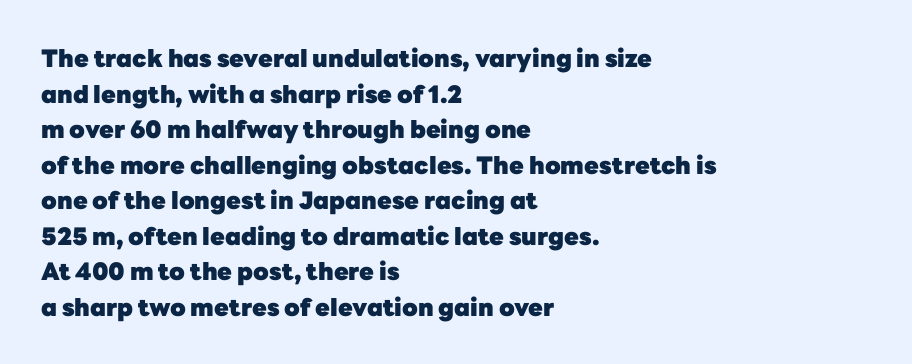
{"italic": "no", "bold": "yes", "underline": "no", "align": "left", "line_spacing": "normal", "line_spacing_ratio": 1.48, "letter_spacing": "normal", "letter_spacing_em": 0.0, "glyph_px": 24}
